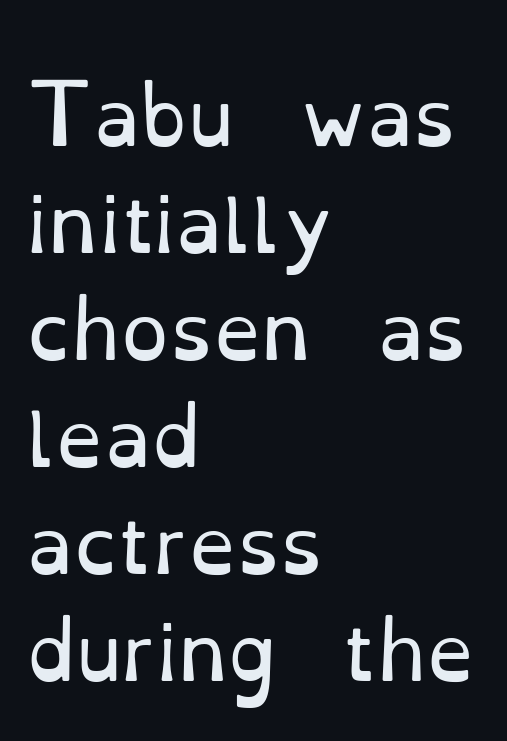
I'd call this a serif setting — the letters wear small feet. The face used here is proportionally spaced, like ordinary book or web type. You could call the tracking neutral — neither tight nor loose. The paragraph shown leans on its left margin. Every stem runs plumb, perpendicular to the baseline. The typeface has the unassuming heft of standard copy or less.
